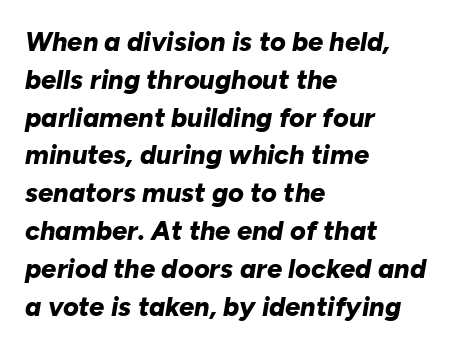
{"italic": "yes", "lean": "right", "slant_degrees": 10, "bold": "yes", "underline": "no", "align": "left", "line_spacing": "normal", "line_spacing_ratio": 1.4, "letter_spacing": "normal", "letter_spacing_em": 0.0, "glyph_px": 27}
